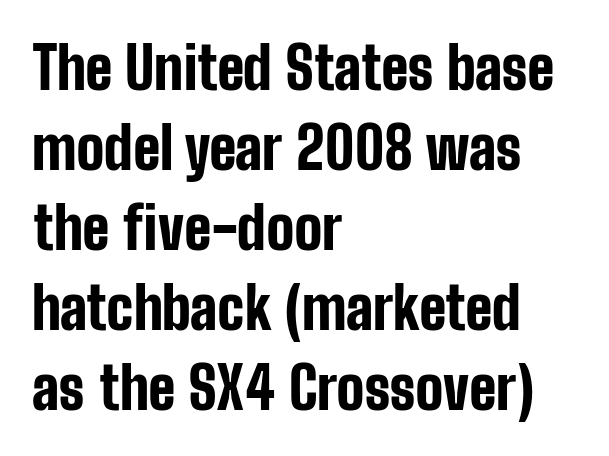
The image shows 58 px bold, condensed sans-serif type, upright; set left-aligned, normal line spacing (1.38x), normal letter spacing, not underlined; low stroke contrast and a medium x-height.
